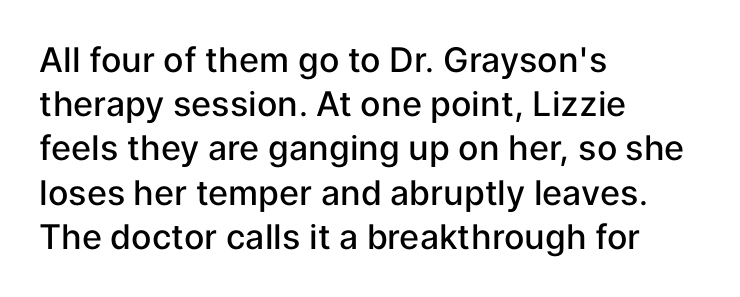
These lines are rendered in a variable-pitch font. If you drew a ruler down the left edge, every line would touch it. Glyph-to-glyph distance matches everyday printed text. Do the letters lean? They stand straight. Each new line begins a customary step beneath the previous one. Words float on clear page, feet unadorned.
